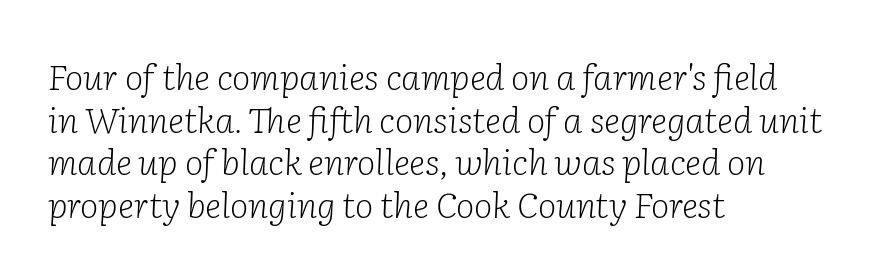
{"serif": "yes", "italic": "yes", "lean": "right", "slant_degrees": 2, "bold": "no", "weight": "light", "width": "normal", "stroke_contrast": "low", "x_height": "medium", "monospaced": "no", "underline": "no", "align": "left", "line_spacing_ratio": 1.22, "letter_spacing": "normal", "letter_spacing_em": 0.0, "glyph_px": 35}
